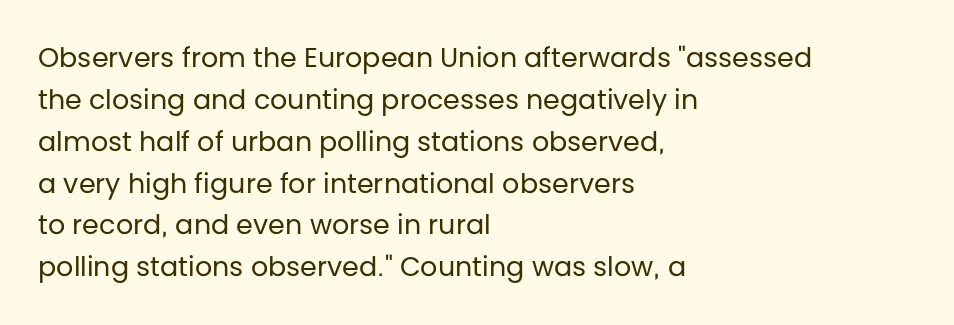
The image shows 27 px text type, upright; set left-aligned, normal line spacing (1.55x), normal letter spacing, not underlined.
